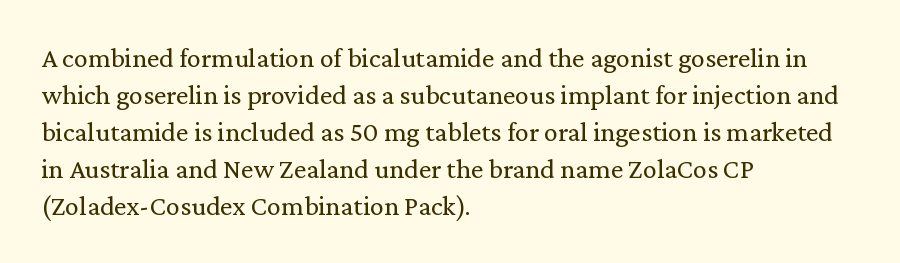
Proportional: the letters do not fall into vertical columns. The face used here is rendered with its standard letterfit. No italicization has been applied; the sample stays upright. A normal amount of white space separates one row of letters from the next. Unlike a clean sans, this face finishes its strokes with serifs.
